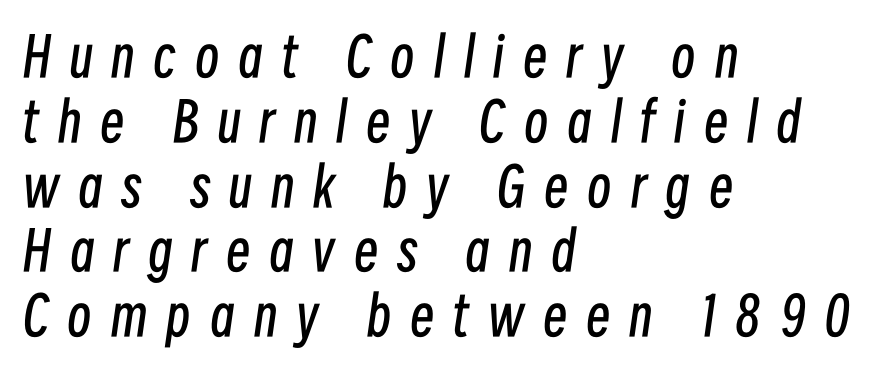
What stands out about the letter spacing? Its width — letters are far apart. The glyphs look as if they've been sheared to an angle. The glyphs are unaccompanied by any horizontal stroke below them. These lines stack with their left ends in a neat column. Varying glyph widths throughout — classic text-font behaviour.
